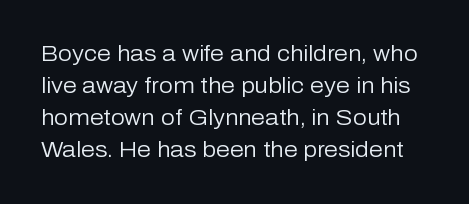
No chunkiness to these letters — they're not bold. Every character sits straight up, as roman type does. The lines sit at an ordinary, default distance from one another. The zone under the glyphs is completely vacant. Inter-character spacing is left at the font's built-in metrics.
